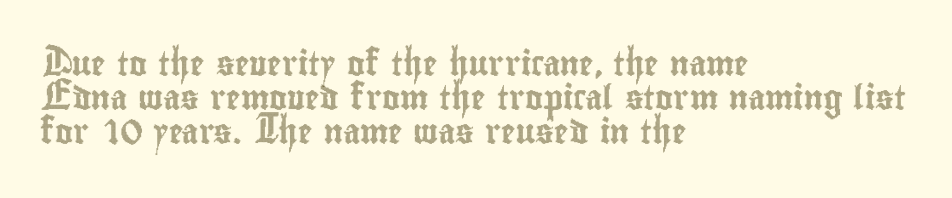
The image shows 24 px text type, upright; set left-aligned, normal line spacing (1.42x), normal letter spacing, not underlined.
